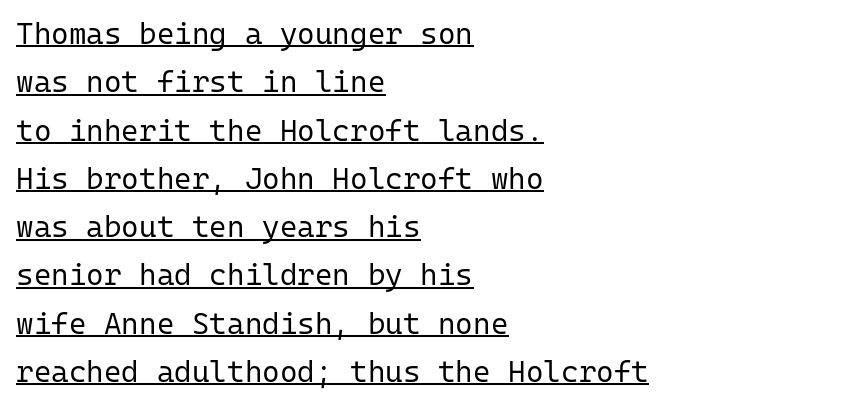
Q: Is the text bold? A: No.
Q: Is the text italic (slanted)? A: No, it is upright.
Q: Is the typeface a serif or a sans-serif typeface? A: Sans-serif.
Q: Is the text underlined? A: Yes.
Q: How is the paragraph aligned? A: Left-aligned.
Q: Is the spacing between letters normal or unusually wide? A: Normal.
Q: Is the spacing between lines tight, normal or loose? A: Normal.
Q: Width (condensed, normal, or wide)? A: Normal.
Q: Stroke contrast? A: Low.
Q: x-height? A: Medium.
Q: Monospaced? A: Yes.
